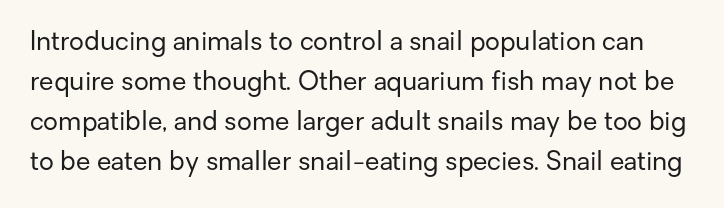
The image shows 26 px text type, upright; set normal line spacing (1.54x), normal letter spacing, not underlined.
